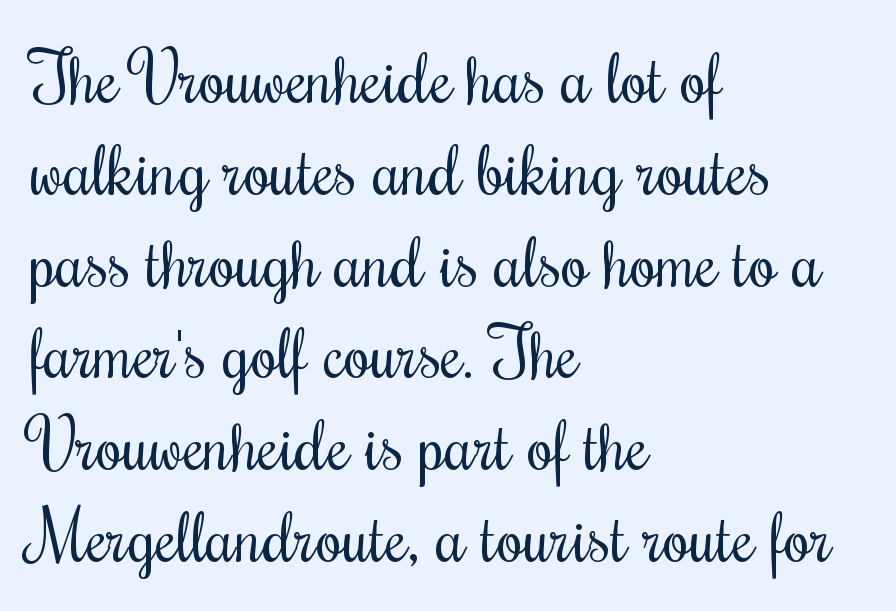
These lines stack with their left ends in a neat column. Varying glyph widths throughout — classic text-font behaviour. Each row of text sits above clean, open space. The font sits on the lighter half of the weight spectrum, regular included.
